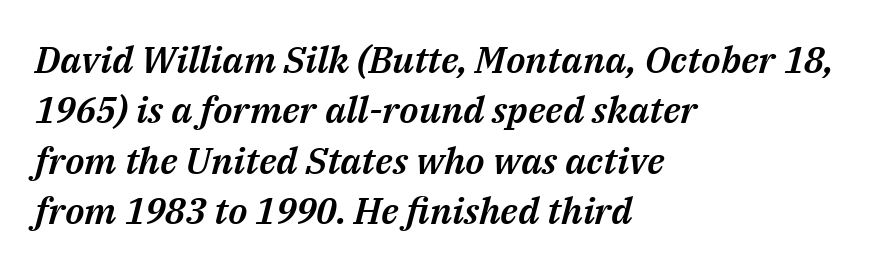
The image shows 37 px text type, italic (leaning right); set left-aligned, normal line spacing (1.36x), normal letter spacing, not underlined; medium stroke contrast and a medium x-height.
